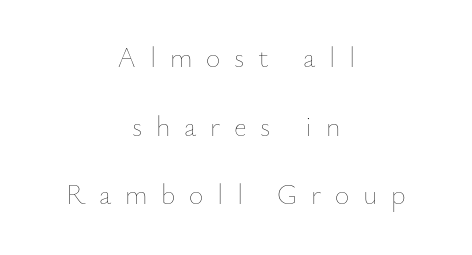
Q: Is the text bold? A: No.
Q: Is the text italic (slanted)? A: No, it is upright.
Q: Is the text underlined? A: No.
Q: How is the paragraph aligned? A: Centered.
Q: Is the spacing between letters normal or unusually wide? A: Unusually wide.
Q: Is the spacing between lines tight, normal or loose? A: Loose.
Q: Width (condensed, normal, or wide)? A: Normal.
Q: Stroke contrast? A: Low.
Q: x-height? A: Small.
Q: Monospaced? A: No.
